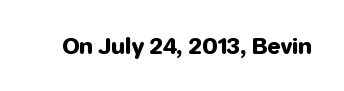
Tall strokes in this sample are plumb rather than angled. Short note: letters normally spaced. Lines of text with bare space underneath.
